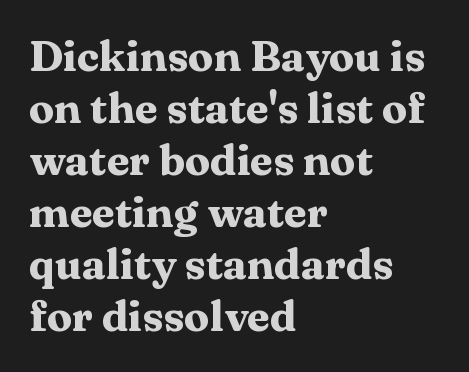
This rendering employs a face with finishing strokes, i.e., a serif. A clean baseline with only descenders dipping below it. A roman cut, with each character standing at attention. As a designer I'd log this as weight 700, bold.
